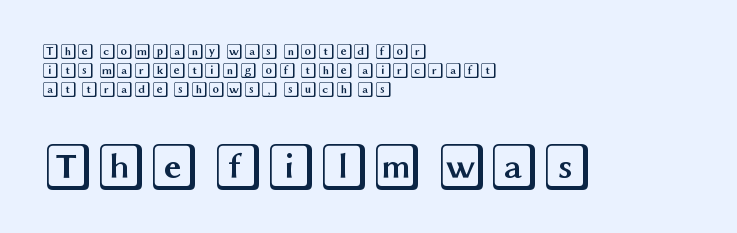
{"italic": "no", "width": "wide", "x_height": "large", "underline": "no", "align": "left", "line_spacing_ratio": 1.19, "letter_spacing": "normal", "letter_spacing_em": 0.0, "larger_block": "second", "size_ratio": 3.0, "glyph_px": 48}
